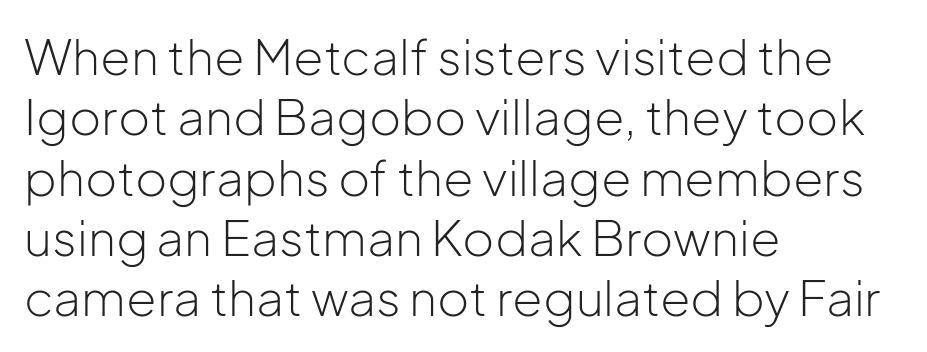
{"serif": "no", "italic": "no", "bold": "no", "weight": "light", "width": "normal", "stroke_contrast": "low", "x_height": "medium", "monospaced": "no", "underline": "no", "align": "left", "line_spacing_ratio": 1.23, "letter_spacing": "normal", "letter_spacing_em": 0.0, "glyph_px": 49}
